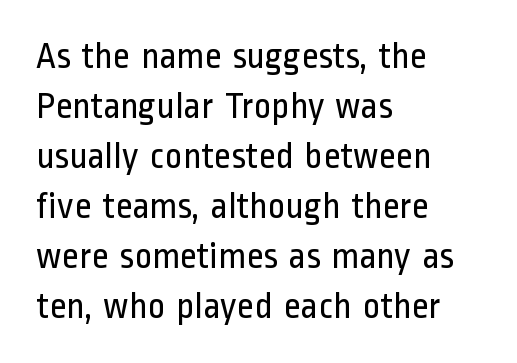
{"serif": "no", "italic": "no", "bold": "no", "weight": "regular", "width": "condensed", "stroke_contrast": "low", "x_height": "medium", "monospaced": "no", "underline": "no", "align": "left", "line_spacing": "normal", "line_spacing_ratio": 1.35, "letter_spacing": "normal", "letter_spacing_em": 0.0, "glyph_px": 37}
